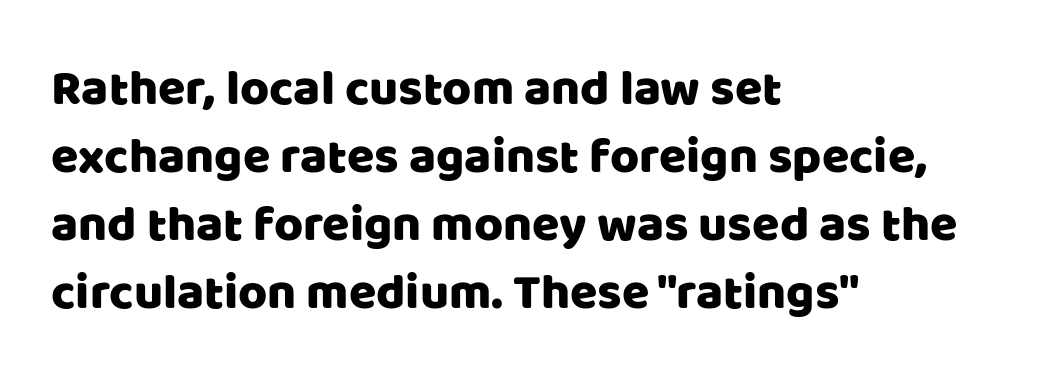
{"serif": "no", "italic": "no", "width": "normal", "stroke_contrast": "low", "x_height": "large", "monospaced": "no", "underline": "no", "align": "left", "line_spacing": "normal", "line_spacing_ratio": 1.36, "letter_spacing": "normal", "letter_spacing_em": 0.0, "glyph_px": 50}
